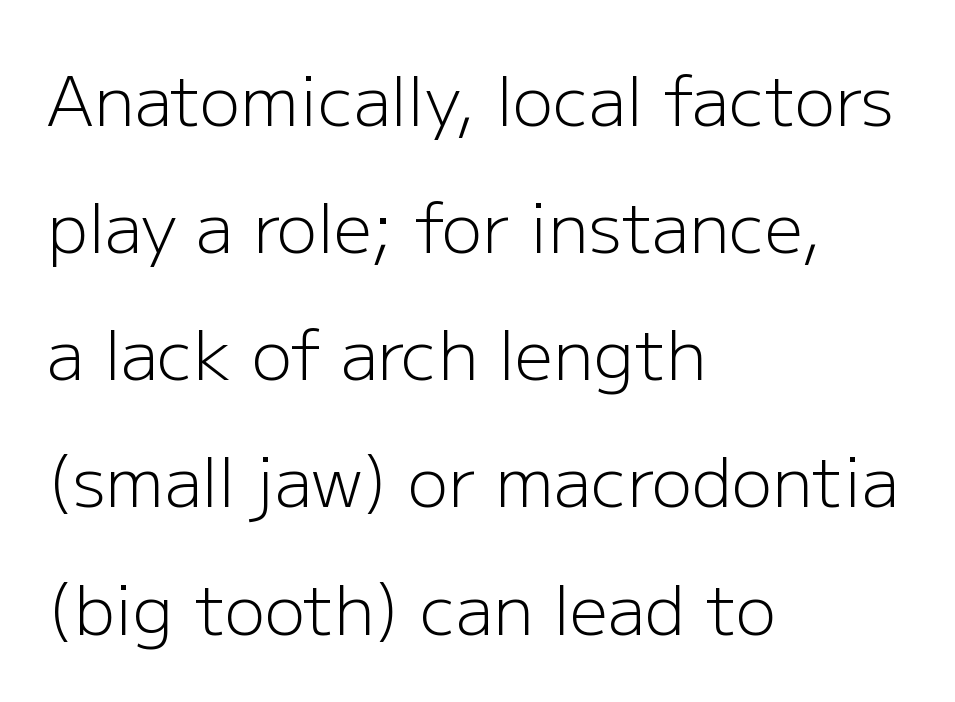
{"serif": "no", "italic": "no", "bold": "no", "weight": "light", "width": "normal", "stroke_contrast": "low", "x_height": "medium", "monospaced": "no", "underline": "no", "align": "left", "line_spacing_ratio": 1.87, "letter_spacing": "normal", "letter_spacing_em": 0.0, "glyph_px": 68}
